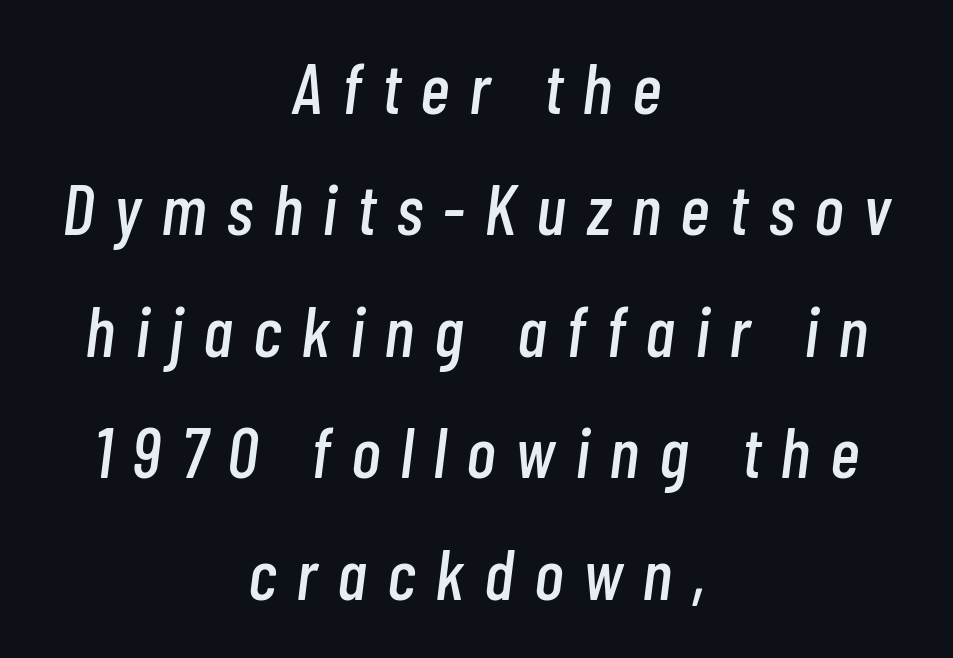
Does the lettering tilt? It does — this is italic. The face used here is proportionally spaced, like ordinary book or web type. The rendering inserts visible extra space after every character. Teacher's note: observe the equal gaps on both sides — that is centered alignment. Underlining? Definitely not there.
